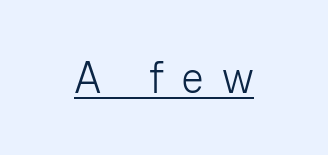
{"serif": "no", "italic": "no", "bold": "no", "weight": "light", "width": "normal", "stroke_contrast": "low", "x_height": "medium", "monospaced": "no", "underline": "yes", "letter_spacing": "wide", "letter_spacing_em": 0.39, "glyph_px": 45}
